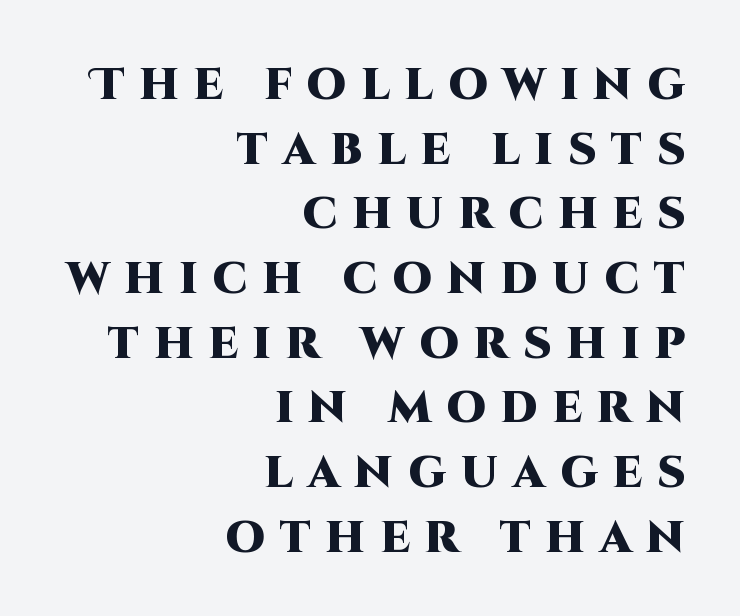
Q: Is the text bold? A: Yes.
Q: Is the text italic (slanted)? A: No, it is upright.
Q: Is the typeface a serif or a sans-serif typeface? A: Sans-serif.
Q: Is the text underlined? A: No.
Q: How is the paragraph aligned? A: Right-aligned.
Q: Is the spacing between letters normal or unusually wide? A: Unusually wide.
Q: Is the spacing between lines tight, normal or loose? A: Normal.
Q: Width (condensed, normal, or wide)? A: Normal.
Q: Stroke contrast? A: High.
Q: x-height? A: Large.
Q: Monospaced? A: No.
